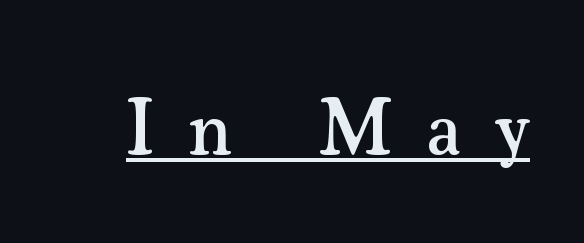
Serifs: yes, visible at the terminals of the letterforms. Upright lettering throughout. Think of a printed novel: that variable character pitch is what you see here. Glance below the letters and you will spot a drawn line. The gaps between neighbouring characters are conspicuously large.
